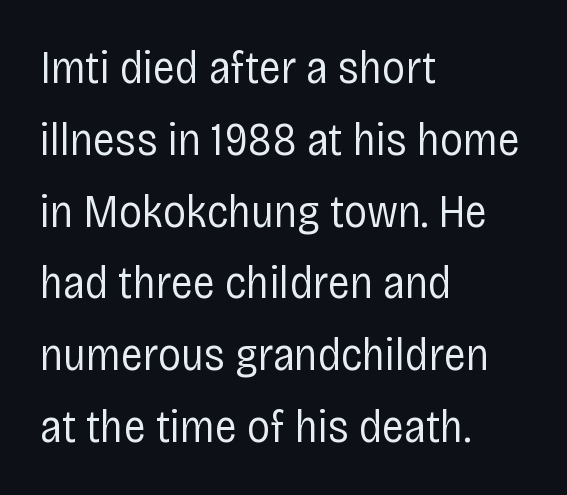
Q: Is the text bold? A: No.
Q: Is the text italic (slanted)? A: No, it is upright.
Q: Is the typeface a serif or a sans-serif typeface? A: Sans-serif.
Q: Is the text underlined? A: No.
Q: How is the paragraph aligned? A: Left-aligned.
Q: Is the spacing between letters normal or unusually wide? A: Normal.
Q: Is the spacing between lines tight, normal or loose? A: Normal.
Q: Width (condensed, normal, or wide)? A: Condensed.
Q: Stroke contrast? A: Low.
Q: x-height? A: Large.
Q: Monospaced? A: No.
